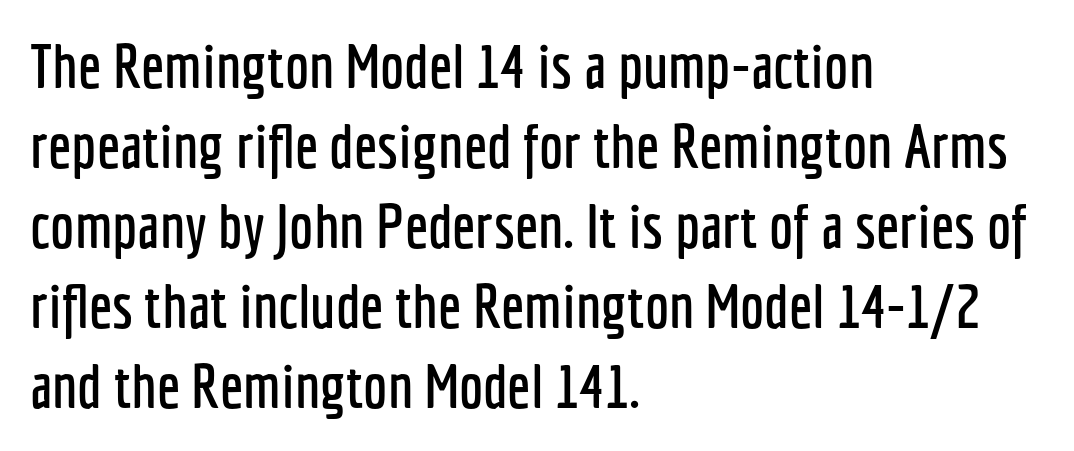
Q: Is the text italic (slanted)? A: No, it is upright.
Q: Is the typeface a serif or a sans-serif typeface? A: Sans-serif.
Q: Is the text underlined? A: No.
Q: How is the paragraph aligned? A: Left-aligned.
Q: Is the spacing between letters normal or unusually wide? A: Normal.
Q: Is the spacing between lines tight, normal or loose? A: Normal.
Q: Width (condensed, normal, or wide)? A: Condensed.
Q: Stroke contrast? A: Low.
Q: x-height? A: Medium.
Q: Monospaced? A: No.
